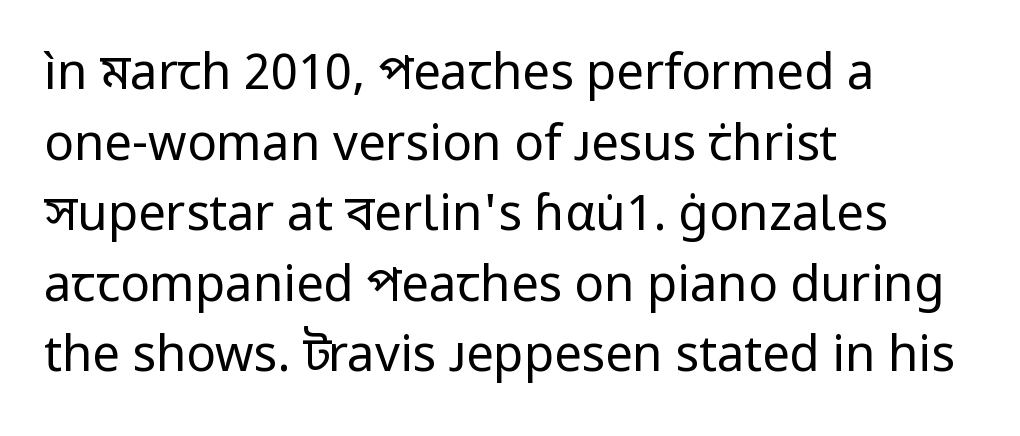
Q: Is the text bold? A: No.
Q: Is the text italic (slanted)? A: No, it is upright.
Q: Is the typeface a serif or a sans-serif typeface? A: Sans-serif.
Q: Is the text underlined? A: No.
Q: How is the paragraph aligned? A: Left-aligned.
Q: Is the spacing between letters normal or unusually wide? A: Normal.
Q: Is the spacing between lines tight, normal or loose? A: Normal.
Q: Width (condensed, normal, or wide)? A: Normal.
Q: Stroke contrast? A: Low.
Q: x-height? A: Medium.
Q: Monospaced? A: No.
